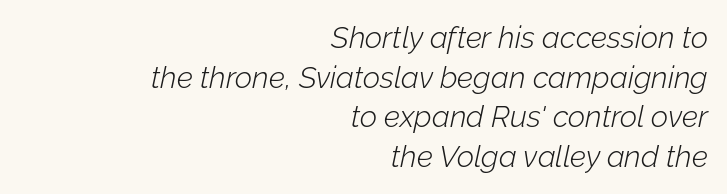
Unbolded letterforms with no extra heft. A typesetter would mark this as italic. The letters advance in unequal steps, a hallmark of proportional type. These lines stack with their right ends in a neat column.
